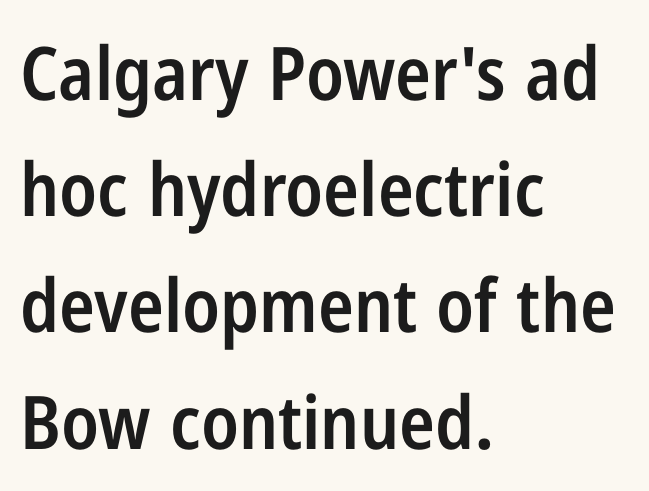
{"serif": "no", "italic": "no", "bold": "semi", "weight": "semibold", "width": "condensed", "stroke_contrast": "low", "x_height": "medium", "monospaced": "no", "underline": "no", "align": "left", "line_spacing": "normal", "line_spacing_ratio": 1.57, "letter_spacing": "normal", "letter_spacing_em": 0.0, "glyph_px": 74}
